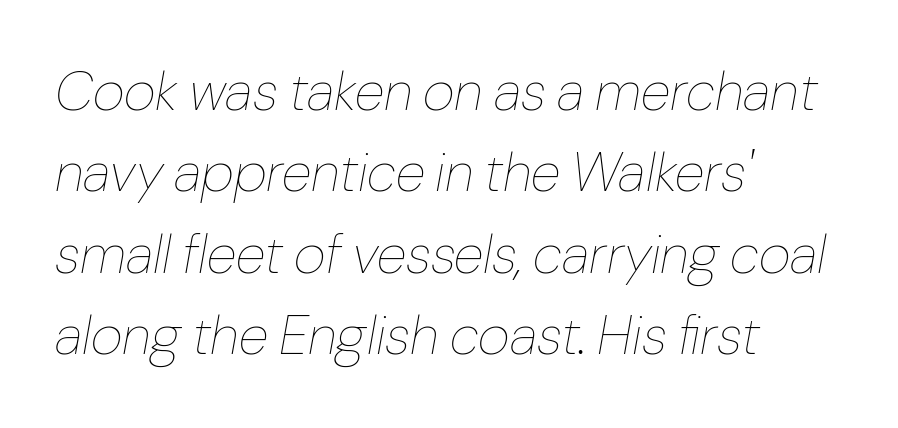
A typesetter would call this proportional, since set widths differ per character. Interline gaps are of average width in this sample. Descender tails drop into unmarked territory. Tall strokes in this sample are angled rather than plumb. Horizontally, the lines are justified to the leading edge only. The font sits on the lighter half of the weight spectrum, regular included.
